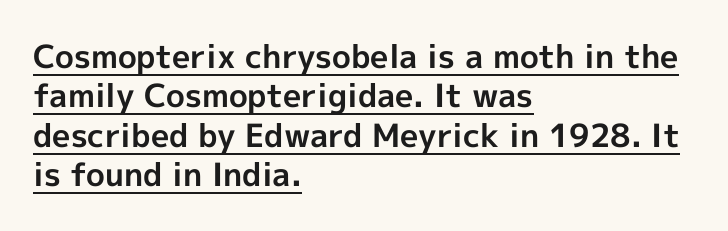
The image shows 32 px bold sans-serif type, upright; set left-aligned, line spacing 1.23x, normal letter spacing, underlined; a medium x-height.
